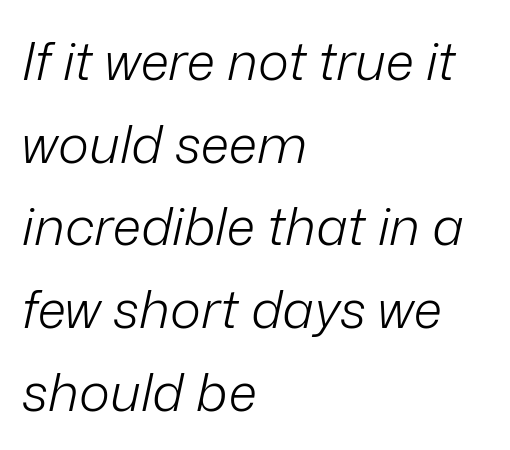
Vertical stems look standard width or narrower in stroke. Rendered with sloped, italic letterforms. Line spacing here is normal. Left-aligned paragraph, ragged on the right. Spacing verdict: proportional, widths tailored to each character. The string is rendered with underlining switched off.
